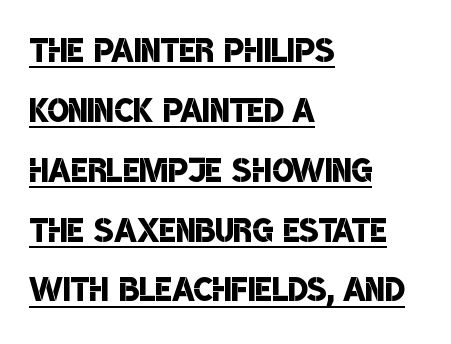
The image shows 45 px semibold, condensed sans-serif type; set left-aligned, normal line spacing (1.33x), normal letter spacing, underlined; low stroke contrast and a large x-height.
